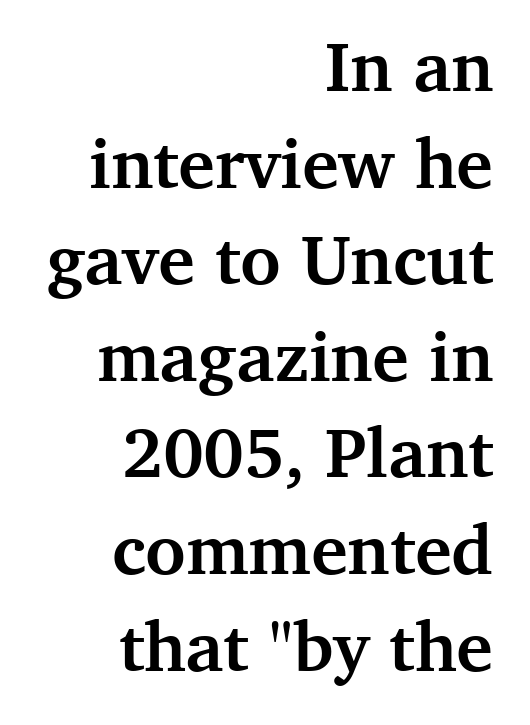
The image shows 70 px semibold serif type, upright; set right-aligned, normal line spacing (1.38x), normal letter spacing, not underlined; medium stroke contrast and a medium x-height.
